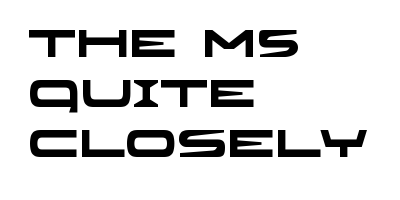
Q: Is the text bold? A: Yes.
Q: Is the typeface a serif or a sans-serif typeface? A: Sans-serif.
Q: Is the text underlined? A: No.
Q: How is the paragraph aligned? A: Left-aligned.
Q: Is the spacing between letters normal or unusually wide? A: Normal.
Q: Is the spacing between lines tight, normal or loose? A: Normal.
Q: Width (condensed, normal, or wide)? A: Wide.
Q: Stroke contrast? A: Low.
Q: x-height? A: Large.
Q: Monospaced? A: No.
